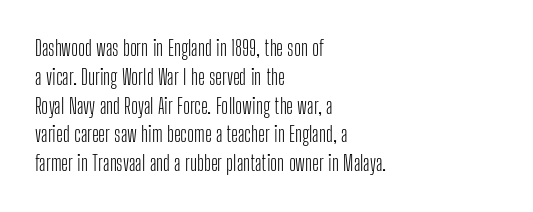
The image shows 21 px text type, upright; set left-aligned, normal line spacing (1.37x), normal letter spacing, not underlined.
